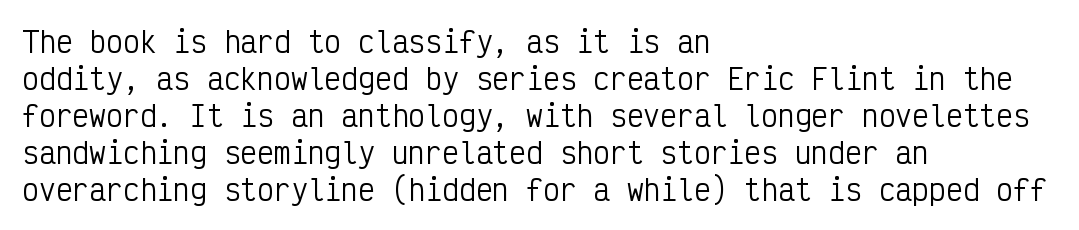
The image shows 28 px regular-weight, condensed sans-serif type, upright, monospaced; set left-aligned, normal line spacing (1.32x), normal letter spacing, not underlined; low stroke contrast and a medium x-height.
